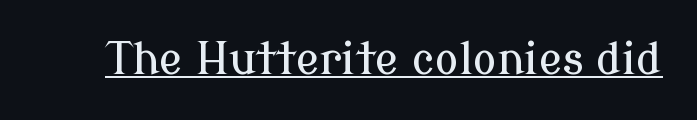
{"serif": "yes", "italic": "no", "width": "normal", "stroke_contrast": "low", "x_height": "medium", "monospaced": "no", "underline": "yes", "letter_spacing": "normal", "letter_spacing_em": 0.0, "glyph_px": 44}
